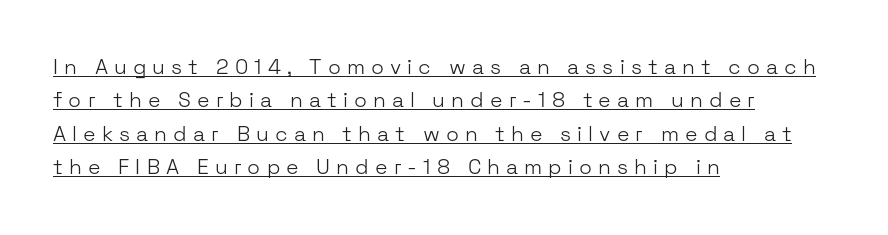
Q: Is the text bold? A: No.
Q: Is the text italic (slanted)? A: No, it is upright.
Q: Is the text underlined? A: Yes.
Q: How is the paragraph aligned? A: Left-aligned.
Q: Is the spacing between letters normal or unusually wide? A: Unusually wide.
Q: Is the spacing between lines tight, normal or loose? A: Normal.
